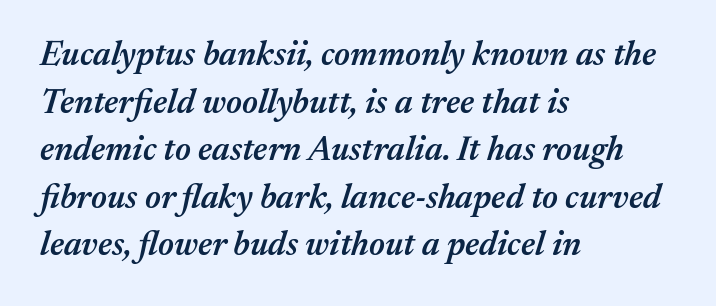
Q: Is the text bold? A: Semi-bold.
Q: Is the text italic (slanted)? A: Yes, it leans right by about 17 degrees.
Q: Is the text underlined? A: No.
Q: How is the paragraph aligned? A: Left-aligned.
Q: Is the spacing between letters normal or unusually wide? A: Normal.
Q: Is the spacing between lines tight, normal or loose? A: Normal.
Q: Width (condensed, normal, or wide)? A: Normal.
Q: Stroke contrast? A: Medium.
Q: x-height? A: Medium.
Q: Monospaced? A: No.
